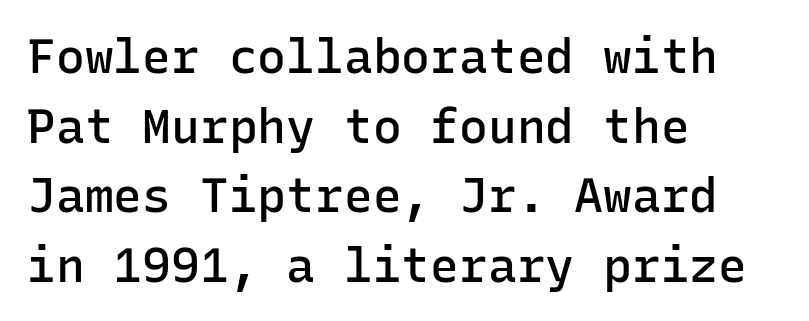
The image shows 48 px semibold sans-serif type, upright, monospaced; set left-aligned, normal line spacing (1.45x), normal letter spacing, not underlined; low stroke contrast and a medium x-height.
